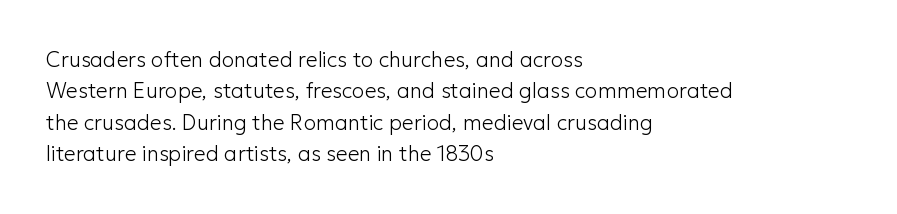
{"italic": "no", "bold": "no", "underline": "no", "align": "left", "line_spacing": "normal", "line_spacing_ratio": 1.5, "letter_spacing": "normal", "letter_spacing_em": 0.0, "glyph_px": 21}
